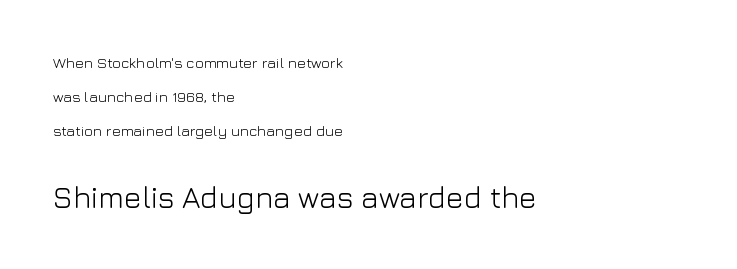
{"serif": "no", "italic": "no", "bold": "no", "weight": "light", "width": "normal", "stroke_contrast": "low", "x_height": "medium", "monospaced": "no", "underline": "no", "align": "left", "line_spacing": "loose", "line_spacing_ratio": 2.27, "letter_spacing": "normal", "letter_spacing_em": 0.0, "larger_block": "second", "size_ratio": 2.0, "glyph_px": 30}
